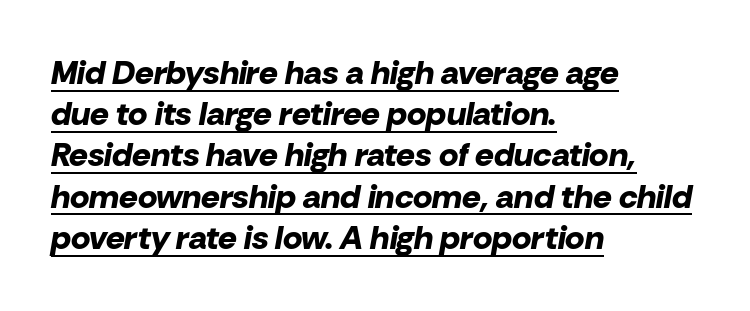
The image shows 33 px bold type, italic (leaning right); set left-aligned, normal line spacing (1.25x), normal letter spacing, underlined; low stroke contrast and a medium x-height.
